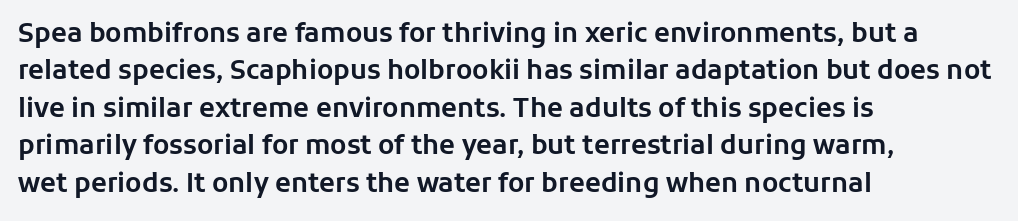
A typesetter would call this zero additional tracking. The string is rendered with underlining switched off. Reading down the block, your eye returns to a fixed left position each line. The lines sit at an ordinary, default distance from one another.
